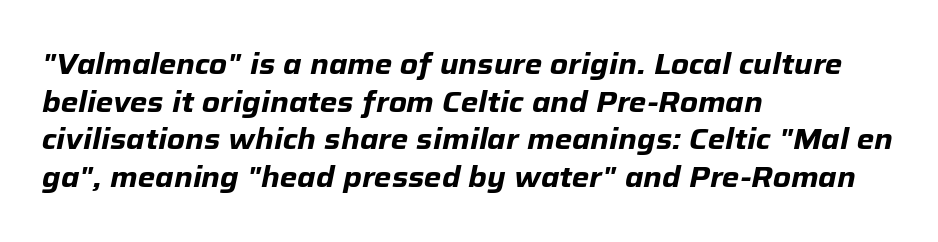
The image shows 28 px heavy type, italic (leaning right); set left-aligned, normal line spacing (1.34x), normal letter spacing, not underlined; low stroke contrast and a medium x-height.
